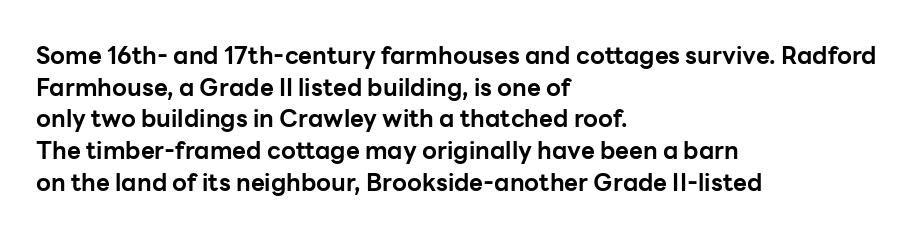
Honestly, the letter spacing is just normal — you wouldn't notice it. One glance says typical: line gaps are just what's usual. These lines stack with their left ends in a neat column. The type sits square on the baseline with zero lean. Descender tails drop into unmarked territory. How heavy is the stroke? Heavy — this is a bold.
